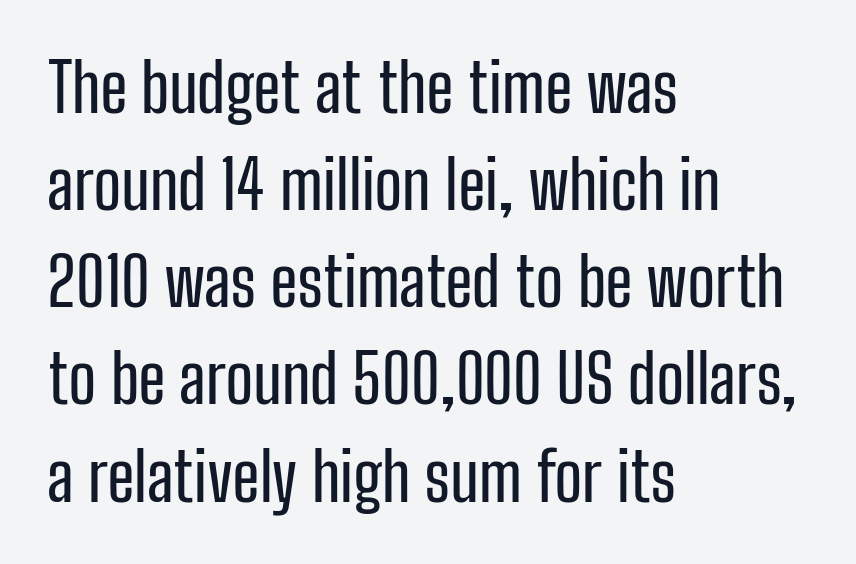
Q: Is the text italic (slanted)? A: No, it is upright.
Q: Is the typeface a serif or a sans-serif typeface? A: Sans-serif.
Q: Is the text underlined? A: No.
Q: How is the paragraph aligned? A: Left-aligned.
Q: Is the spacing between letters normal or unusually wide? A: Normal.
Q: Is the spacing between lines tight, normal or loose? A: Normal.
Q: Width (condensed, normal, or wide)? A: Condensed.
Q: Stroke contrast? A: Low.
Q: x-height? A: Medium.
Q: Monospaced? A: No.
